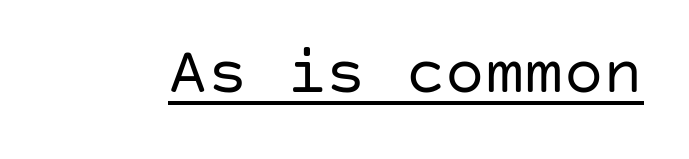
The image shows 66 px regular-weight sans-serif type, upright; set normal letter spacing, underlined; low stroke contrast and a large x-height.
